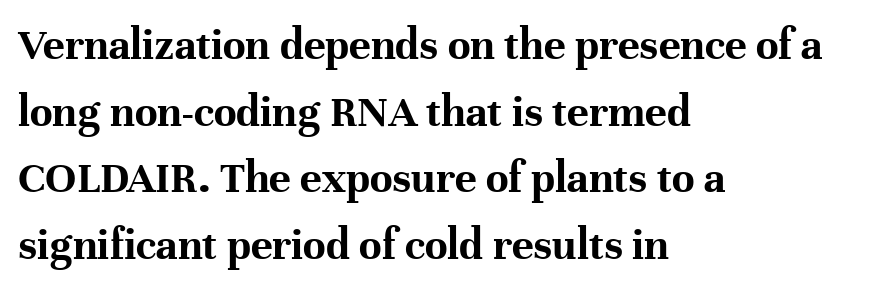
The image shows 46 px bold serif type, upright; set left-aligned, normal line spacing (1.45x), normal letter spacing, not underlined; high stroke contrast and a medium x-height.
